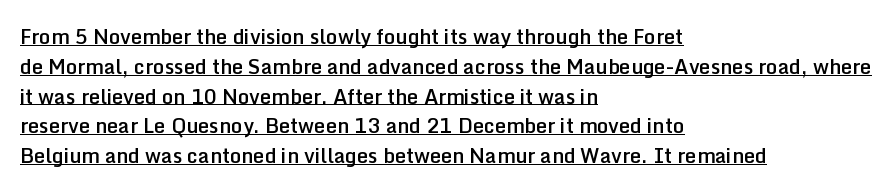
{"italic": "no", "bold": "semi", "underline": "yes", "align": "left", "line_spacing": "normal", "line_spacing_ratio": 1.49, "letter_spacing": "normal", "letter_spacing_em": 0.0, "glyph_px": 20}
